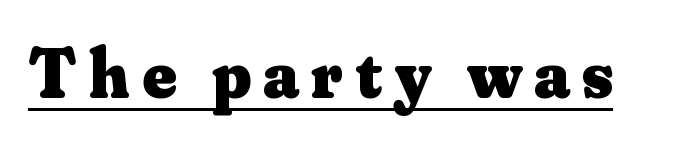
{"serif": "yes", "italic": "no", "bold": "yes", "weight": "heavy", "width": "normal", "stroke_contrast": "medium", "x_height": "small", "monospaced": "no", "underline": "yes", "glyph_px": 71}
